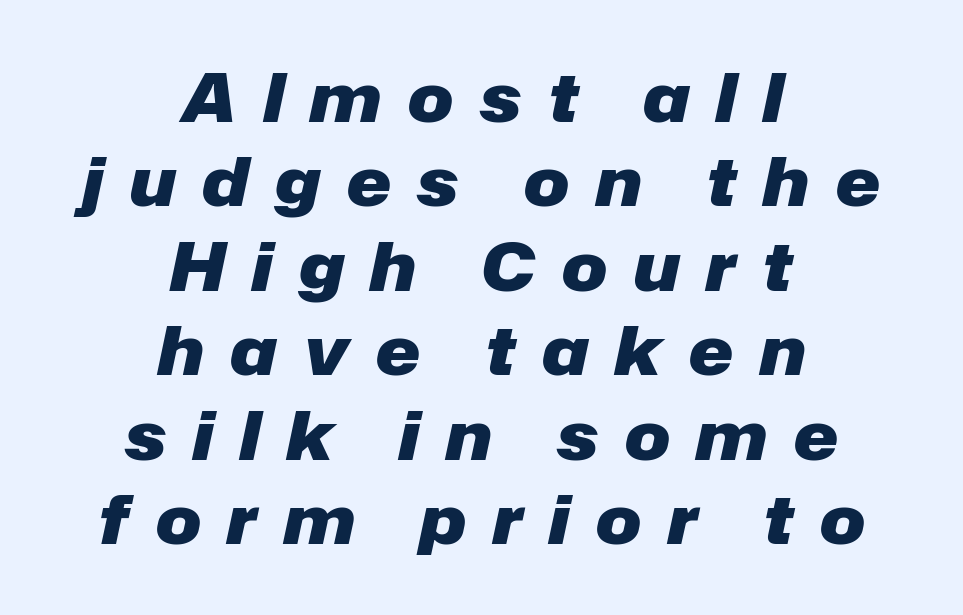
Q: Is the text bold? A: Yes.
Q: Is the text italic (slanted)? A: Yes, it leans right by about 12 degrees.
Q: Is the text underlined? A: No.
Q: How is the paragraph aligned? A: Centered.
Q: Is the spacing between letters normal or unusually wide? A: Unusually wide.
Q: Is the spacing between lines tight, normal or loose? A: Normal.
Q: Width (condensed, normal, or wide)? A: Normal.
Q: Stroke contrast? A: Low.
Q: x-height? A: Medium.
Q: Monospaced? A: No.
